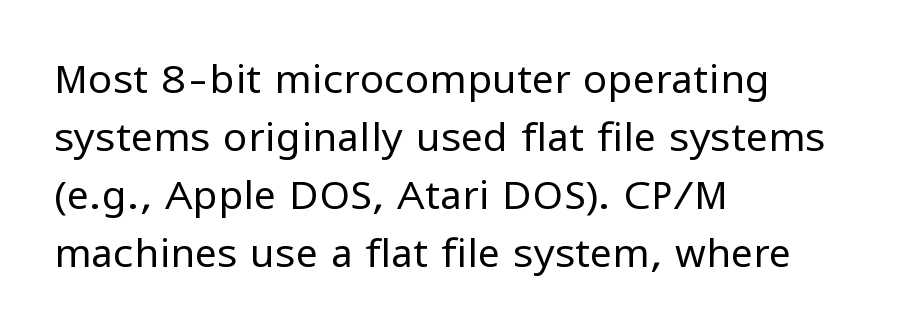
The image shows 40 px regular-weight sans-serif type, upright; set left-aligned, normal line spacing (1.45x), normal letter spacing, not underlined; low stroke contrast and a medium x-height.
